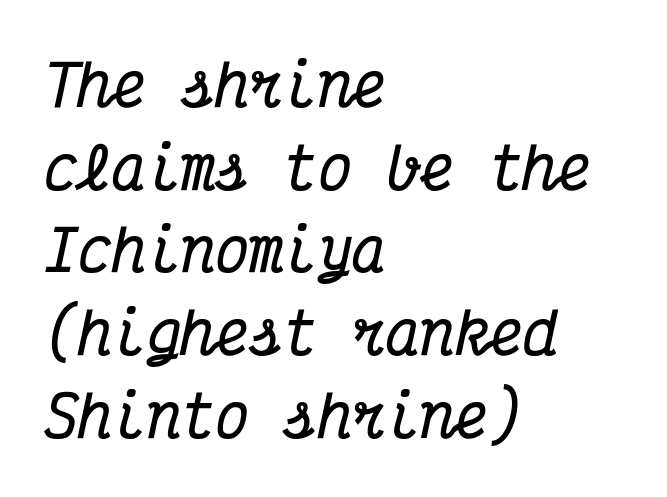
The leading is moderate, giving the passage an even texture. Each letter, wide or thin by design, is forced into the same width here. Unmarked baselines from the first word to the last. The paragraph shown leans on its left margin. I'd call this a serif setting — the letters wear small feet.
